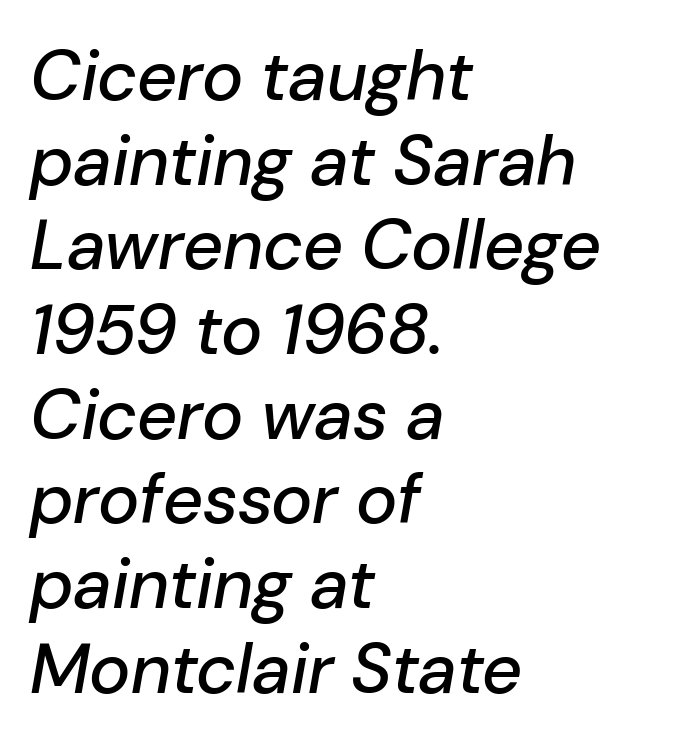
Q: Is the text italic (slanted)? A: Yes, it leans right by about 10 degrees.
Q: Is the text underlined? A: No.
Q: How is the paragraph aligned? A: Left-aligned.
Q: Is the spacing between letters normal or unusually wide? A: Normal.
Q: Width (condensed, normal, or wide)? A: Normal.
Q: Stroke contrast? A: Low.
Q: x-height? A: Medium.
Q: Monospaced? A: No.
